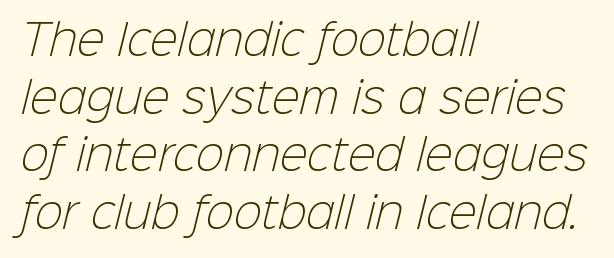
The gap between lines stays unmarked. This sample has the flowing, uneven cadence of proportional lettering. Observe the ordinary spacing: letters are neighbours, not strangers. Think standard paragraph weight, or any step lighter than that. Leading matches the norm, producing a regular column. The rag falls on the right side of this text block.
